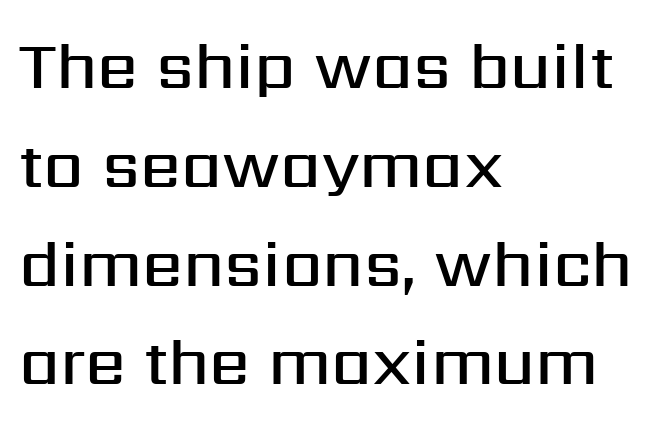
{"serif": "no", "italic": "no", "bold": "semi", "weight": "semibold", "width": "normal", "stroke_contrast": "medium", "x_height": "medium", "monospaced": "no", "underline": "no", "align": "left", "line_spacing": "normal", "line_spacing_ratio": 1.52, "letter_spacing": "normal", "letter_spacing_em": 0.0, "glyph_px": 65}
